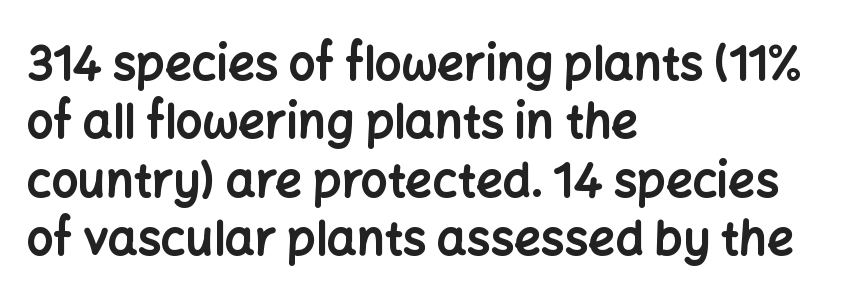
The image shows 47 px bold sans-serif type, upright; set left-aligned, line spacing 1.24x, normal letter spacing, not underlined; low stroke contrast and a medium x-height.
